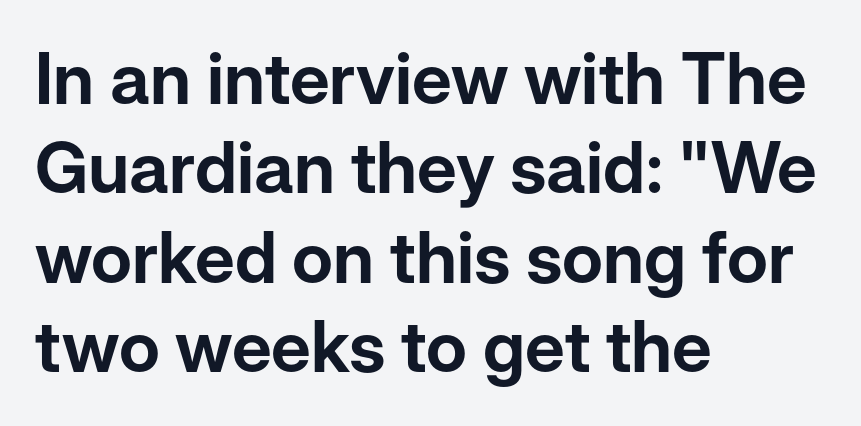
{"serif": "no", "italic": "no", "width": "normal", "stroke_contrast": "low", "x_height": "medium", "monospaced": "no", "underline": "no", "align": "left", "line_spacing": "normal", "line_spacing_ratio": 1.26, "letter_spacing": "normal", "letter_spacing_em": 0.0, "glyph_px": 71}
